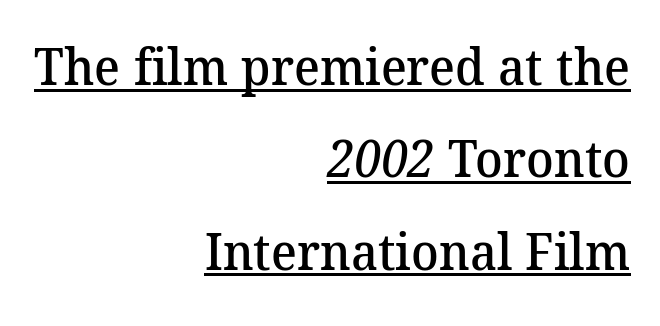
Q: Is the text bold? A: Semi-bold.
Q: Is the typeface a serif or a sans-serif typeface? A: Serif.
Q: Is the text underlined? A: Yes.
Q: How is the paragraph aligned? A: Right-aligned.
Q: Is the spacing between letters normal or unusually wide? A: Normal.
Q: Width (condensed, normal, or wide)? A: Normal.
Q: Stroke contrast? A: Medium.
Q: x-height? A: Medium.
Q: Monospaced? A: No.
